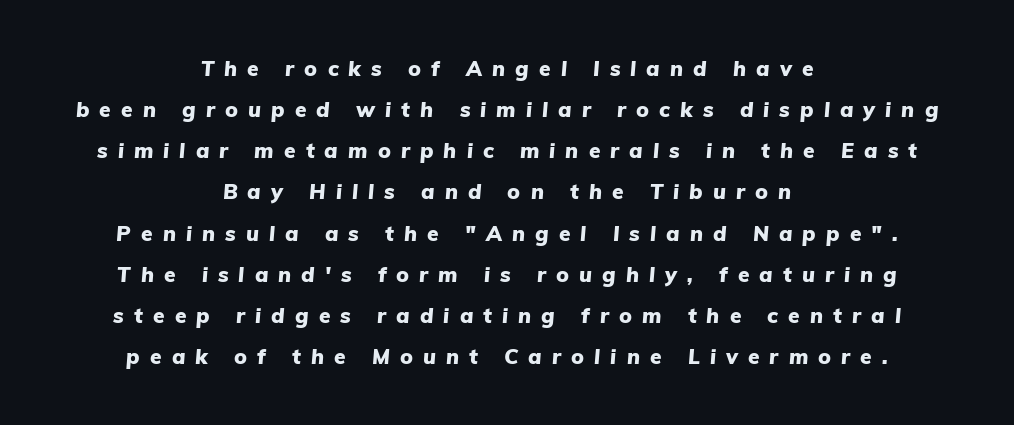
The image shows 21 px bold type, italic (leaning right); set centered, loose line spacing (1.96x), unusually wide letter spacing (+0.48 em), not underlined.
